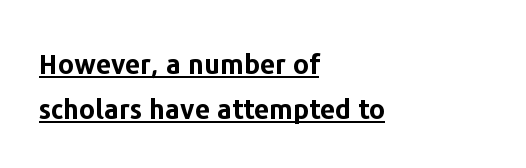
Q: Is the text bold? A: Yes.
Q: Is the text italic (slanted)? A: No, it is upright.
Q: Is the text underlined? A: Yes.
Q: How is the paragraph aligned? A: Left-aligned.
Q: Is the spacing between letters normal or unusually wide? A: Normal.
Q: Is the spacing between lines tight, normal or loose? A: Normal.
